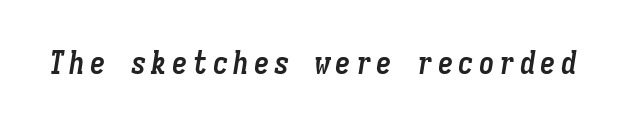
Q: Is the text bold? A: Yes.
Q: Is the text italic (slanted)? A: Yes, it leans right by about 9 degrees.
Q: Is the text underlined? A: No.
Q: Width (condensed, normal, or wide)? A: Condensed.
Q: Stroke contrast? A: Low.
Q: x-height? A: Medium.
Q: Monospaced? A: Yes.
